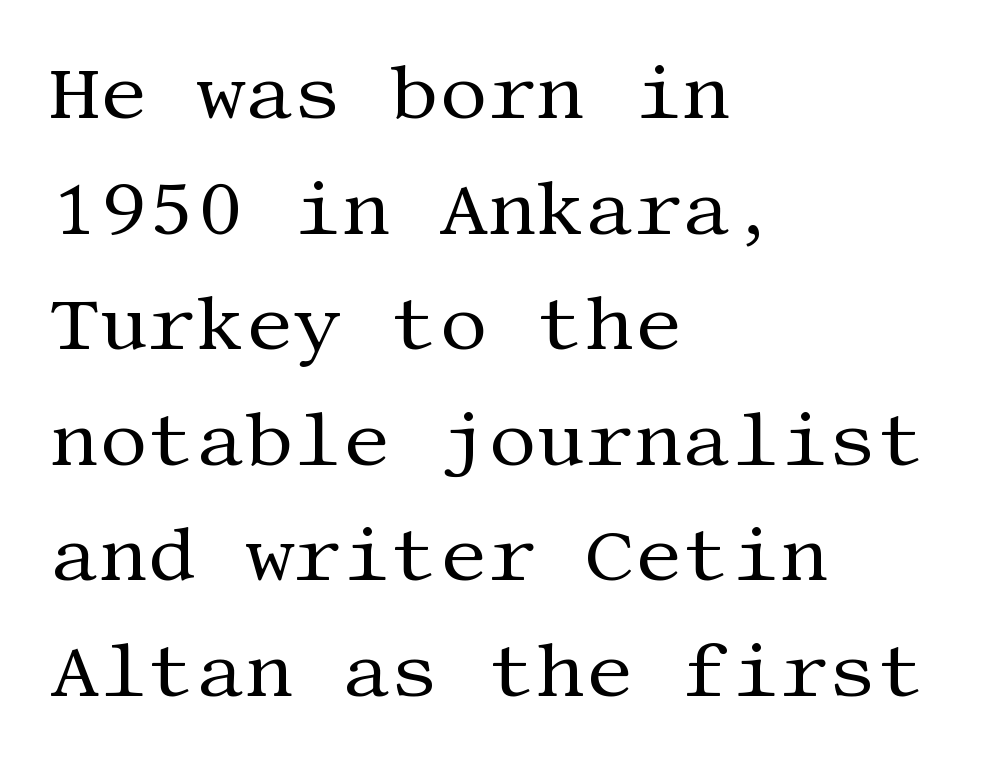
Interline gaps are of average width in this sample. On a weight scale, this lands at 450 or below. Is there any slant? The stems are plumb. The zone under the glyphs is completely vacant. The passage shown has conventional tracking throughout.
